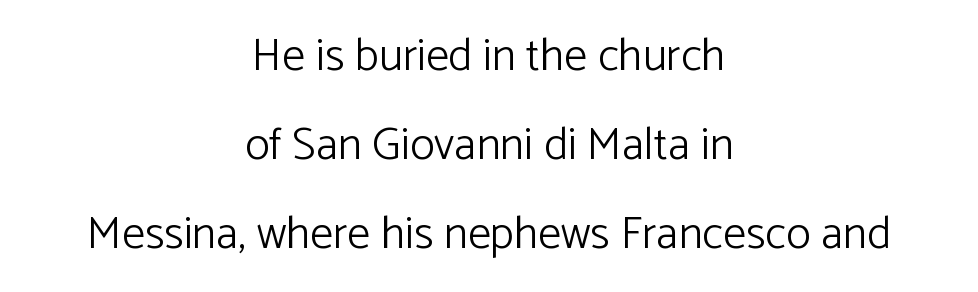
Q: Is the text bold? A: No.
Q: Is the text italic (slanted)? A: No, it is upright.
Q: Is the typeface a serif or a sans-serif typeface? A: Sans-serif.
Q: Is the text underlined? A: No.
Q: How is the paragraph aligned? A: Centered.
Q: Is the spacing between letters normal or unusually wide? A: Normal.
Q: Is the spacing between lines tight, normal or loose? A: Loose.
Q: Width (condensed, normal, or wide)? A: Normal.
Q: Stroke contrast? A: Low.
Q: x-height? A: Medium.
Q: Monospaced? A: No.
